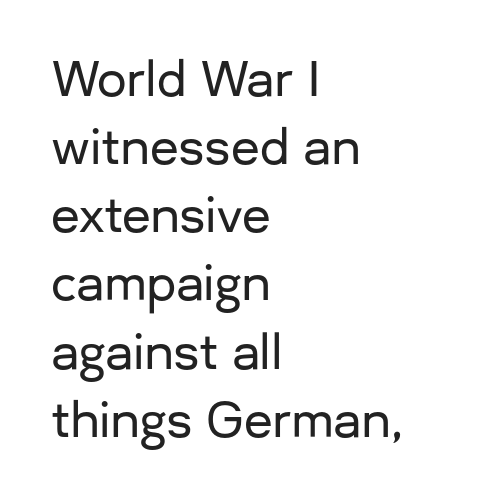
A typesetter would call this leading conventional body-copy spacing. This is roman type, the default non-slanted kind. The letters carry no serifs — their stems end cleanly without finishing strokes. Descenders hang freely into open space.
